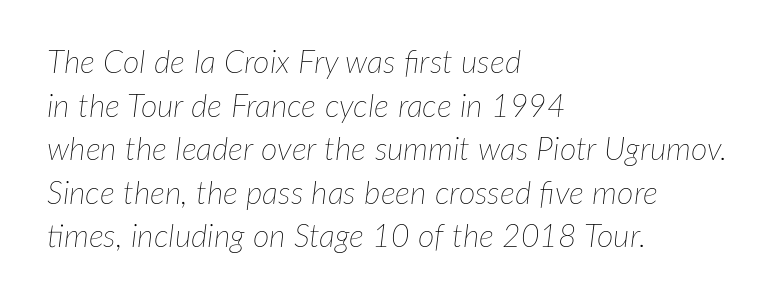
{"italic": "yes", "lean": "right", "slant_degrees": 7, "bold": "no", "weight": "thin", "width": "normal", "stroke_contrast": "low", "x_height": "medium", "monospaced": "no", "underline": "no", "align": "left", "line_spacing": "normal", "line_spacing_ratio": 1.36, "letter_spacing": "normal", "letter_spacing_em": 0.0, "glyph_px": 32}
